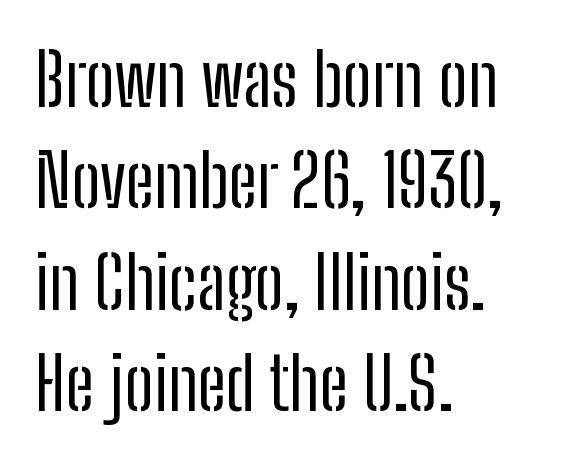
Q: Is the text bold? A: No.
Q: Is the text italic (slanted)? A: No, it is upright.
Q: Is the typeface a serif or a sans-serif typeface? A: Sans-serif.
Q: Is the text underlined? A: No.
Q: How is the paragraph aligned? A: Left-aligned.
Q: Is the spacing between letters normal or unusually wide? A: Normal.
Q: Is the spacing between lines tight, normal or loose? A: Normal.
Q: Width (condensed, normal, or wide)? A: Condensed.
Q: Stroke contrast? A: Low.
Q: x-height? A: Medium.
Q: Monospaced? A: No.
